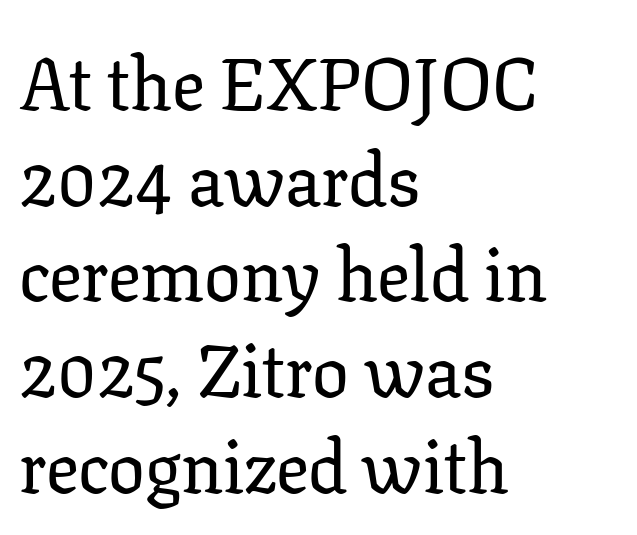
The face used here is seriffed, in the tradition of book romans. The type sits square on the baseline with zero lean. No word sits above an underline. The rag falls on the right side of this text block.
